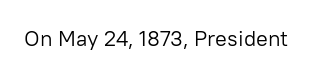
Q: Is the text bold? A: No.
Q: Is the text italic (slanted)? A: No, it is upright.
Q: Is the text underlined? A: No.
Q: Is the spacing between letters normal or unusually wide? A: Normal.
